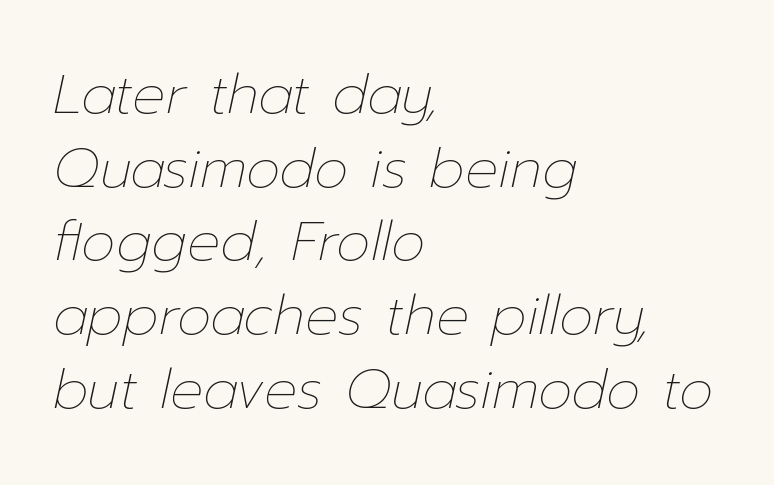
{"italic": "yes", "lean": "right", "slant_degrees": 12, "bold": "no", "weight": "thin", "width": "normal", "stroke_contrast": "low", "x_height": "medium", "monospaced": "no", "underline": "no", "align": "left", "line_spacing": "normal", "line_spacing_ratio": 1.34, "letter_spacing": "normal", "letter_spacing_em": 0.0, "glyph_px": 55}
